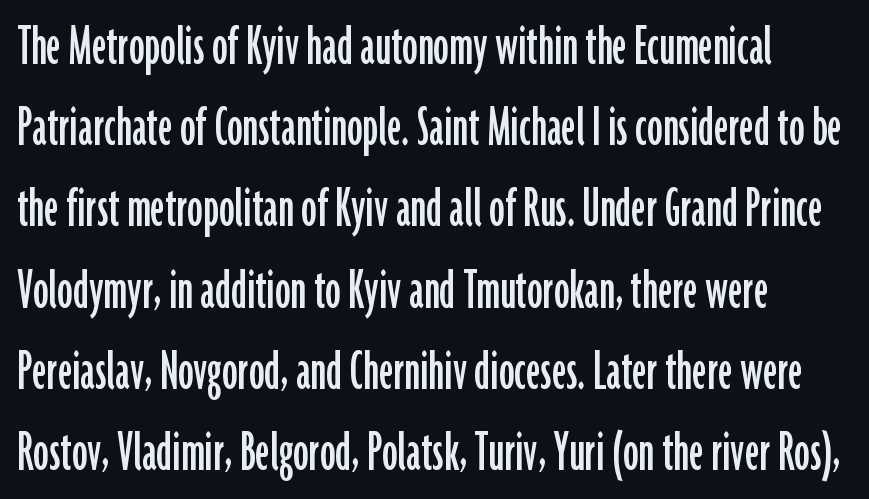
The image shows 62 px condensed sans-serif type, upright; set left-aligned, normal line spacing (1.31x), normal letter spacing, not underlined; low stroke contrast and a medium x-height.
